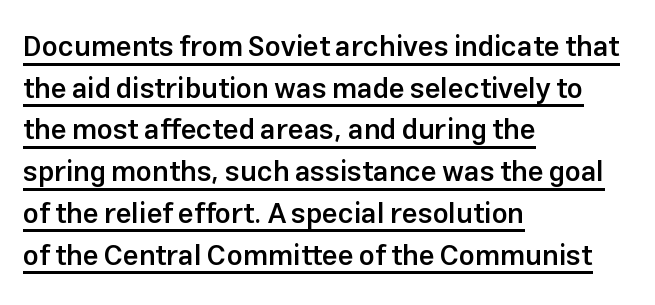
The passage is arranged the way most books set body copy — flush left. A typesetter would label this face a sans. The typography opts for an upright posture over an oblique one. A typesetter would call this zero additional tracking. This sample keeps an unexceptional amount of space between lines. A typesetter would call this proportional, since set widths differ per character.
